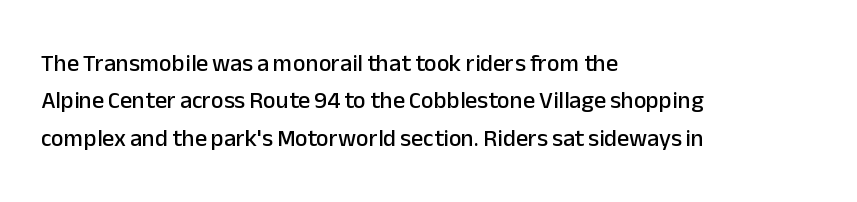
The image shows 24 px text type, upright; set left-aligned, normal line spacing (1.56x), normal letter spacing, not underlined.
